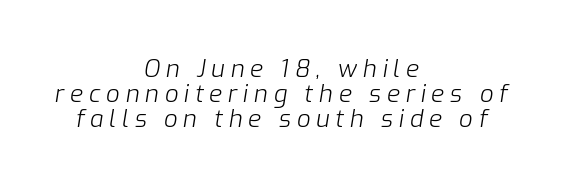
Q: Is the text bold? A: No.
Q: Is the text italic (slanted)? A: Yes, it leans right by about 9 degrees.
Q: Is the text underlined? A: No.
Q: How is the paragraph aligned? A: Centered.
Q: Is the spacing between letters normal or unusually wide? A: Unusually wide.
Q: Is the spacing between lines tight, normal or loose? A: Tight.
